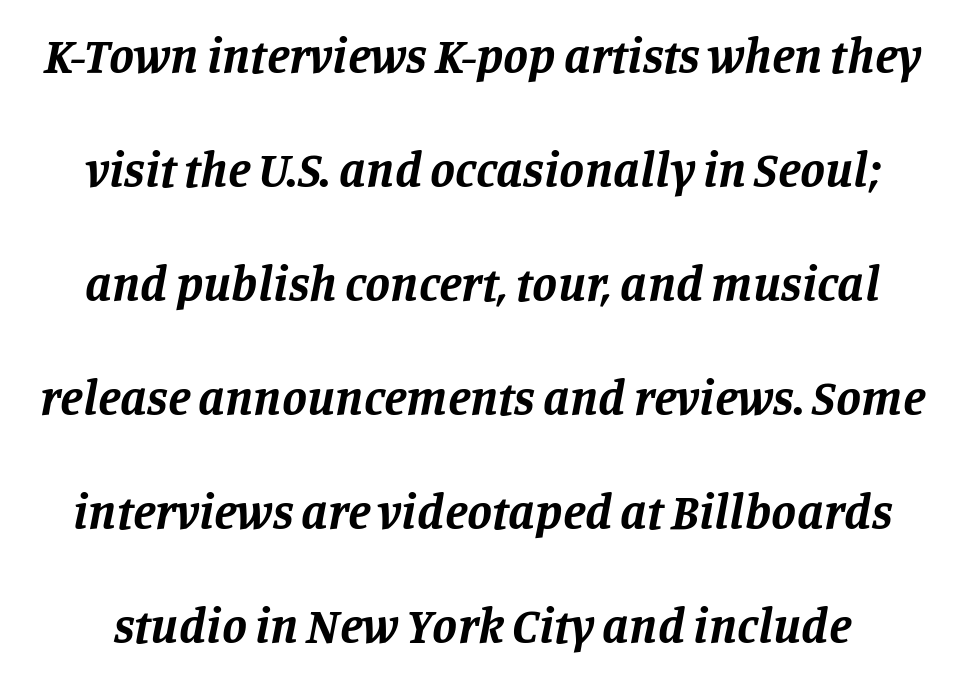
Letterform terminals end in serifs throughout the passage. Does the weight exceed regular? Yes, all the way to bold. The letters advance in unequal steps, a hallmark of proportional type. The whole block is typeset with a tilt. The space between consecutive lines is lavish. Type without underlining.
